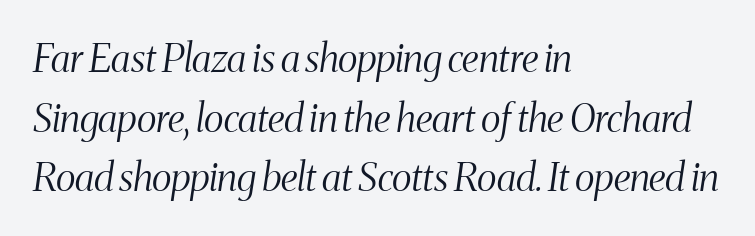
Q: Is the text bold? A: No.
Q: Is the text italic (slanted)? A: Yes, it leans right by about 8 degrees.
Q: Is the typeface a serif or a sans-serif typeface? A: Serif.
Q: Is the text underlined? A: No.
Q: How is the paragraph aligned? A: Left-aligned.
Q: Is the spacing between letters normal or unusually wide? A: Normal.
Q: Is the spacing between lines tight, normal or loose? A: Normal.
Q: Width (condensed, normal, or wide)? A: Condensed.
Q: Stroke contrast? A: Medium.
Q: x-height? A: Medium.
Q: Monospaced? A: No.
